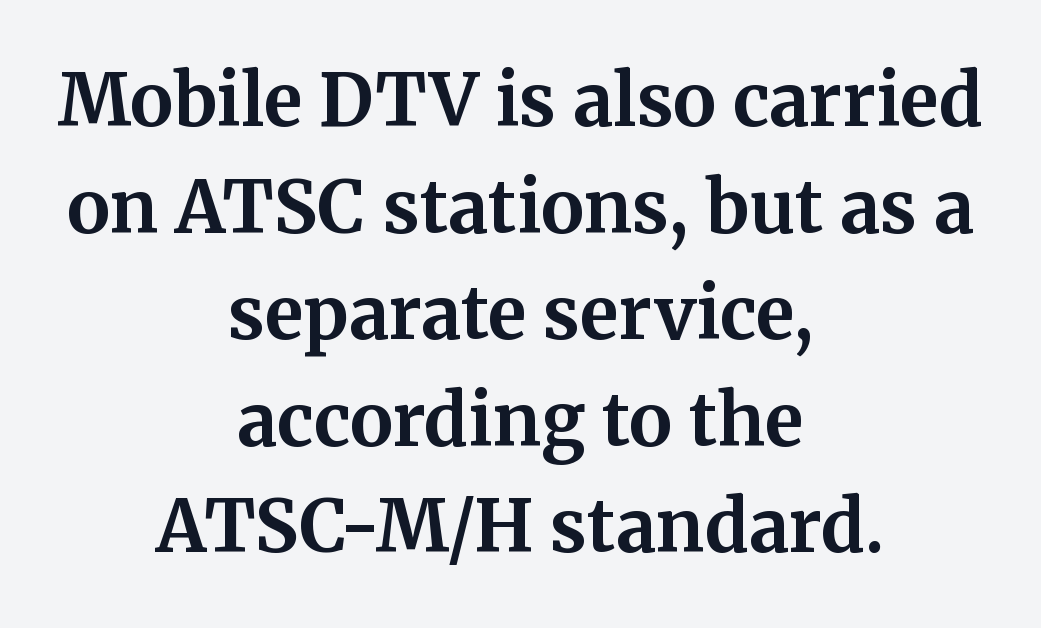
{"serif": "yes", "italic": "no", "bold": "yes", "weight": "bold", "width": "normal", "stroke_contrast": "medium", "x_height": "medium", "monospaced": "no", "underline": "no", "align": "center", "line_spacing": "normal", "line_spacing_ratio": 1.48, "letter_spacing": "normal", "letter_spacing_em": 0.0, "glyph_px": 72}
